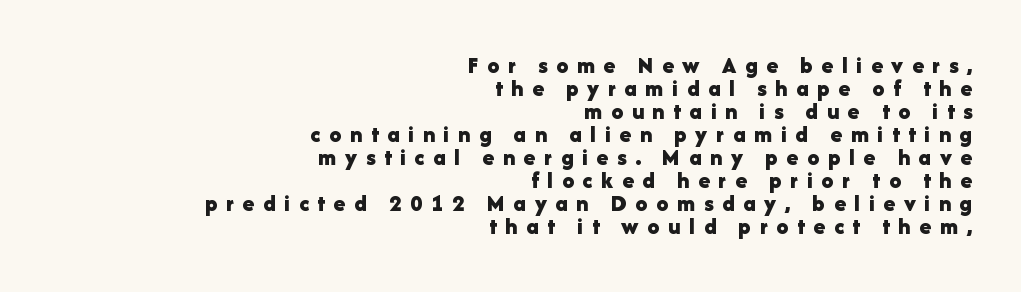
The image shows 24 px bold type, upright; set right-aligned, tight line spacing (0.96x), unusually wide letter spacing (+0.36 em), not underlined.
